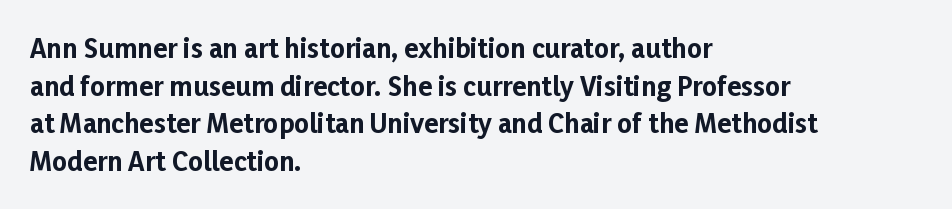
{"italic": "no", "bold": "yes", "underline": "no", "align": "left", "line_spacing": "normal", "line_spacing_ratio": 1.45, "letter_spacing": "normal", "letter_spacing_em": 0.0, "glyph_px": 26}
